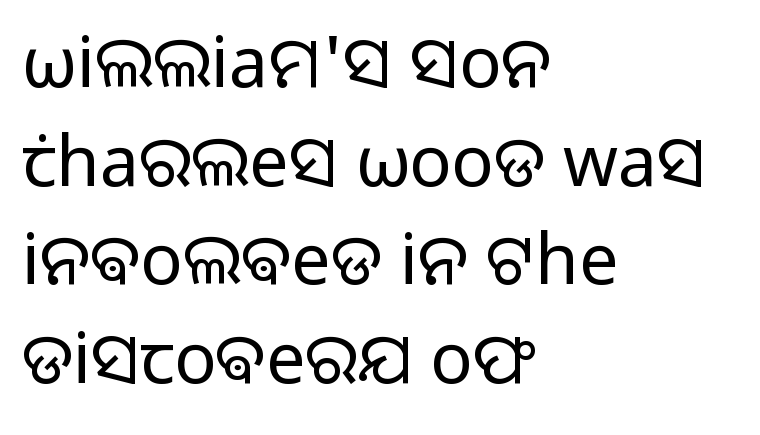
Q: Is the text bold? A: No.
Q: Is the text italic (slanted)? A: No, it is upright.
Q: Is the typeface a serif or a sans-serif typeface? A: Sans-serif.
Q: Is the text underlined? A: No.
Q: How is the paragraph aligned? A: Left-aligned.
Q: Is the spacing between letters normal or unusually wide? A: Normal.
Q: Is the spacing between lines tight, normal or loose? A: Normal.
Q: Width (condensed, normal, or wide)? A: Normal.
Q: Stroke contrast? A: Low.
Q: x-height? A: Medium.
Q: Monospaced? A: No.
